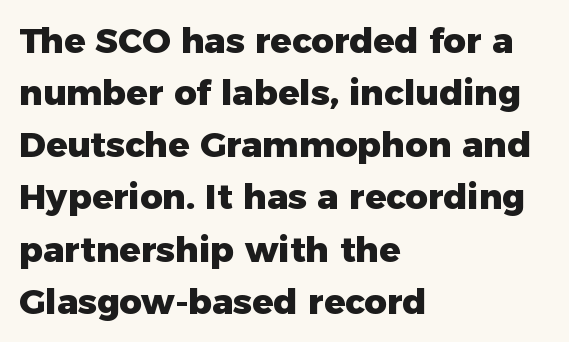
Q: Is the text bold? A: Yes.
Q: Is the text italic (slanted)? A: No, it is upright.
Q: Is the typeface a serif or a sans-serif typeface? A: Sans-serif.
Q: Is the text underlined? A: No.
Q: How is the paragraph aligned? A: Left-aligned.
Q: Is the spacing between letters normal or unusually wide? A: Normal.
Q: Is the spacing between lines tight, normal or loose? A: Normal.
Q: Width (condensed, normal, or wide)? A: Normal.
Q: Stroke contrast? A: Low.
Q: x-height? A: Medium.
Q: Monospaced? A: No.
